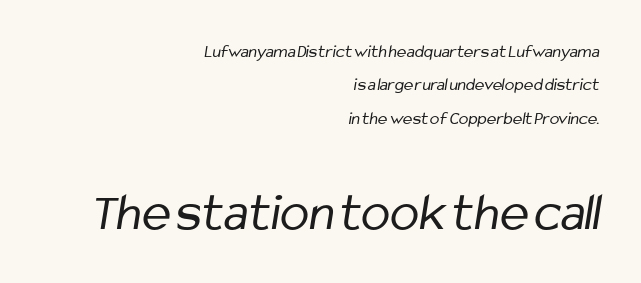
{"serif": "no", "bold": "no", "weight": "regular", "width": "condensed", "stroke_contrast": "low", "x_height": "medium", "monospaced": "no", "underline": "no", "align": "right", "line_spacing_ratio": 1.85, "letter_spacing": "normal", "letter_spacing_em": 0.0, "larger_block": "second", "size_ratio": 3.0, "glyph_px": 54}
